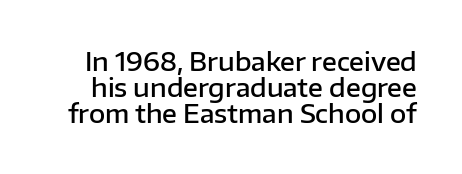
Q: Is the text bold? A: Semi-bold.
Q: Is the text italic (slanted)? A: No, it is upright.
Q: Is the text underlined? A: No.
Q: Is the spacing between letters normal or unusually wide? A: Normal.
Q: Is the spacing between lines tight, normal or loose? A: Tight.
